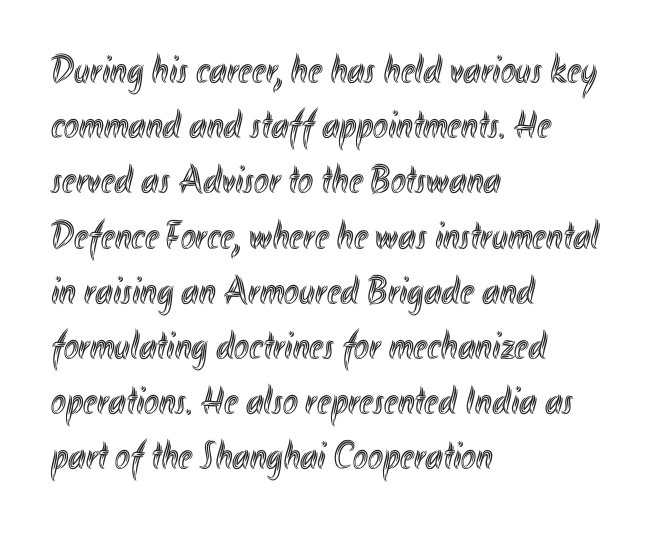
The image shows 40 px condensed type; set left-aligned, normal line spacing (1.38x), normal letter spacing, not underlined; a small x-height.
